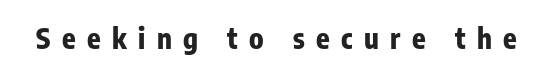
Q: Is the text bold? A: Yes.
Q: Is the text italic (slanted)? A: No, it is upright.
Q: Is the typeface a serif or a sans-serif typeface? A: Sans-serif.
Q: Is the text underlined? A: No.
Q: Is the spacing between letters normal or unusually wide? A: Unusually wide.
Q: Width (condensed, normal, or wide)? A: Condensed.
Q: Stroke contrast? A: Low.
Q: x-height? A: Medium.
Q: Monospaced? A: No.
